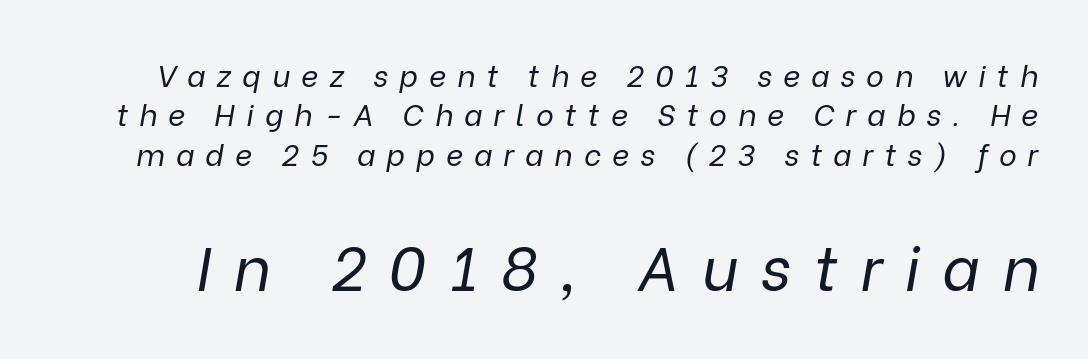
Yep, that's italic — everything's leaning. The letters look calm and open, with moderate or lighter stems. The letters in the lower block stand taller than those in the block above. Regarding leading, the lines here are spaced in the standard way. Here the glyphs are tracked loosely, breaking word shapes into spaced letters.
